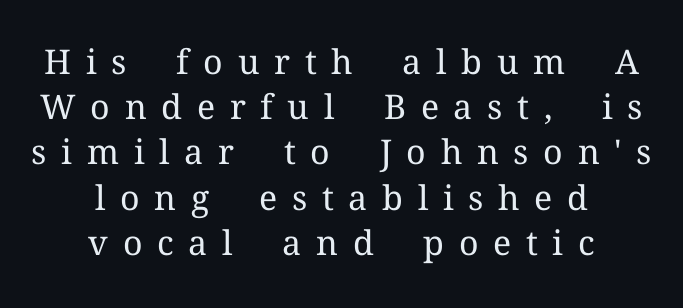
Q: Is the text bold? A: No.
Q: Is the text italic (slanted)? A: No, it is upright.
Q: Is the typeface a serif or a sans-serif typeface? A: Serif.
Q: Is the text underlined? A: No.
Q: How is the paragraph aligned? A: Centered.
Q: Is the spacing between letters normal or unusually wide? A: Unusually wide.
Q: Is the spacing between lines tight, normal or loose? A: Normal.
Q: Width (condensed, normal, or wide)? A: Normal.
Q: Stroke contrast? A: Medium.
Q: x-height? A: Medium.
Q: Monospaced? A: No.
